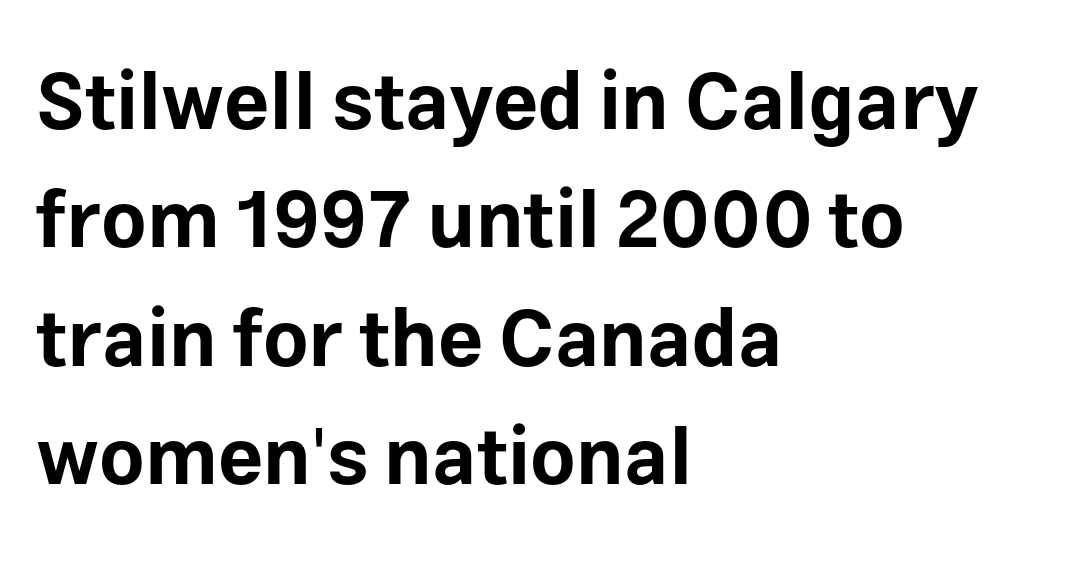
Q: Is the text bold? A: Yes.
Q: Is the text italic (slanted)? A: No, it is upright.
Q: Is the typeface a serif or a sans-serif typeface? A: Sans-serif.
Q: Is the text underlined? A: No.
Q: How is the paragraph aligned? A: Left-aligned.
Q: Is the spacing between letters normal or unusually wide? A: Normal.
Q: Is the spacing between lines tight, normal or loose? A: Normal.
Q: Width (condensed, normal, or wide)? A: Normal.
Q: Stroke contrast? A: Low.
Q: x-height? A: Medium.
Q: Monospaced? A: No.
